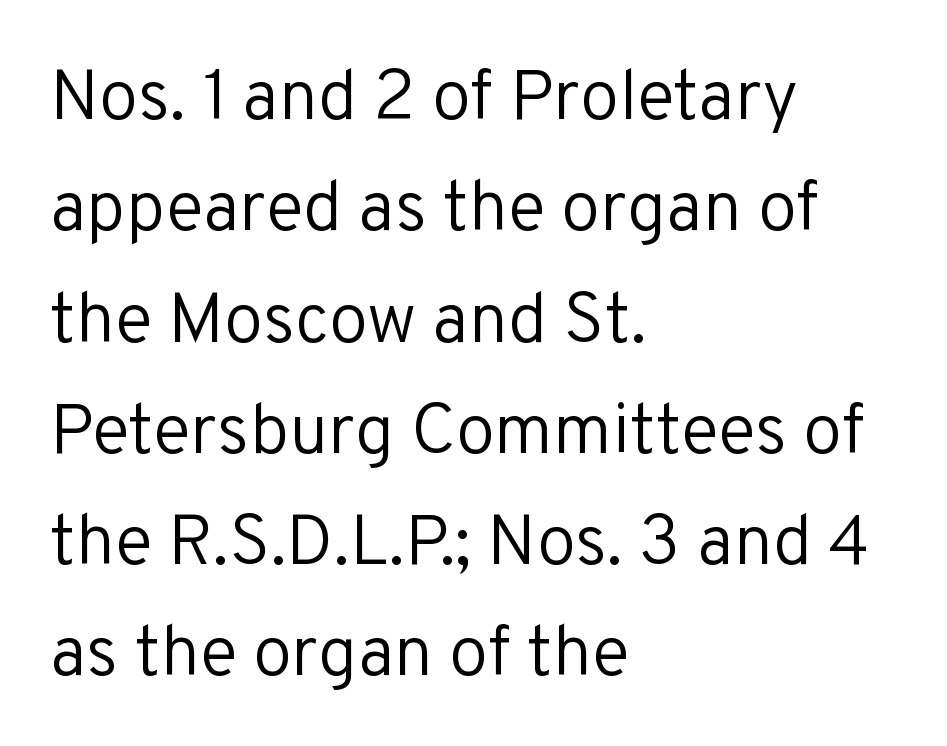
Q: Is the text bold? A: No.
Q: Is the text italic (slanted)? A: No, it is upright.
Q: Is the typeface a serif or a sans-serif typeface? A: Sans-serif.
Q: Is the text underlined? A: No.
Q: How is the paragraph aligned? A: Left-aligned.
Q: Is the spacing between letters normal or unusually wide? A: Normal.
Q: Is the spacing between lines tight, normal or loose? A: Normal.
Q: Width (condensed, normal, or wide)? A: Normal.
Q: Stroke contrast? A: Low.
Q: x-height? A: Medium.
Q: Monospaced? A: No.
